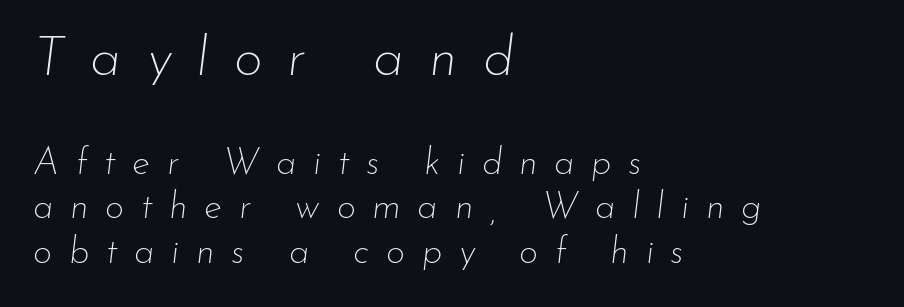
The image shows 56 px thin type, italic (leaning right); set left-aligned, line spacing 1.21x, unusually wide letter spacing (+0.45 em), not underlined; the first (top) block is 1.51x larger; low stroke contrast and a small x-height.
